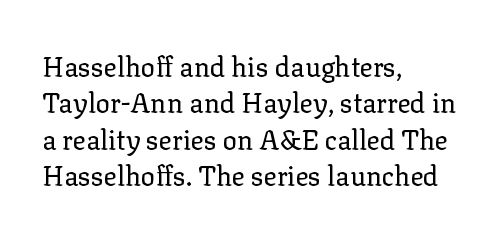
{"italic": "no", "bold": "no", "underline": "no", "align": "left", "line_spacing": "normal", "line_spacing_ratio": 1.35, "letter_spacing": "normal", "letter_spacing_em": 0.0, "glyph_px": 27}
